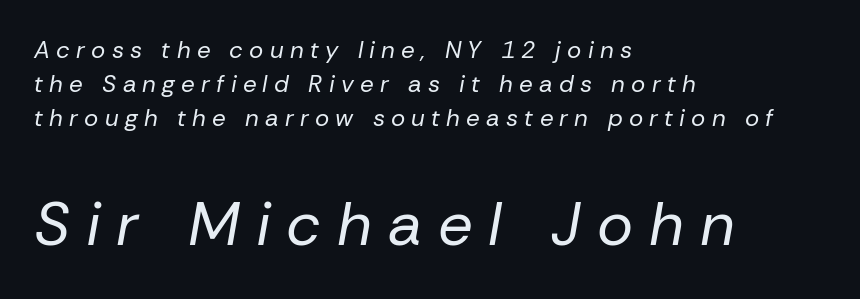
The block of text has a typical density, with ordinary space between rows. Plain, unruled lines of type. The font's italic variant was chosen for this text. Whoever set this made the second block the dominant, larger element. Each stroke keeps to a modest, everyday thickness or less.
